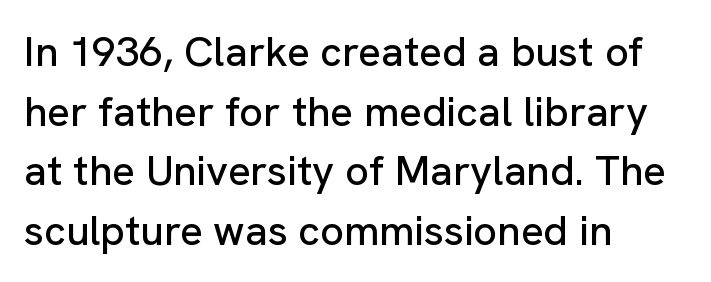
Stroke terminals: plain, sans-serif. Which margin do the lines hug? The left one — the right edge is uneven. Beneath every word, the page is bare. The passage shown is typed in a proportional face where columns would drift. Honestly, the letter spacing is just normal — you wouldn't notice it.
